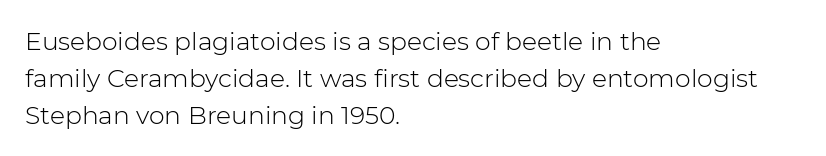
{"italic": "no", "bold": "no", "underline": "no", "align": "left", "line_spacing": "normal", "line_spacing_ratio": 1.48, "letter_spacing": "normal", "letter_spacing_em": 0.0, "glyph_px": 25}
